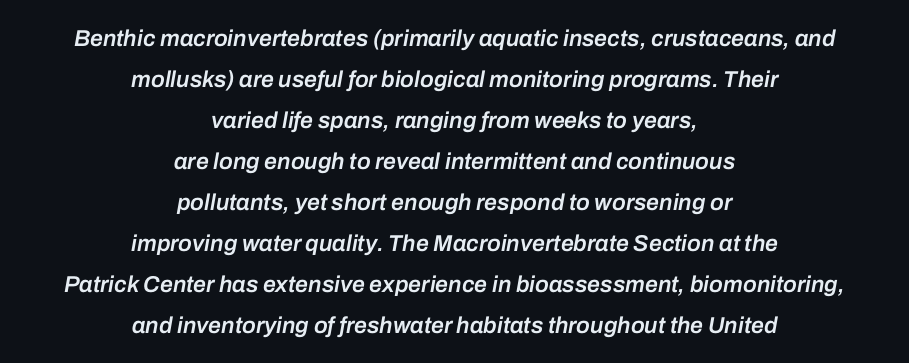
Q: Is the text bold? A: Semi-bold.
Q: Is the text italic (slanted)? A: Yes, it leans right by about 10 degrees.
Q: Is the text underlined? A: No.
Q: How is the paragraph aligned? A: Centered.
Q: Is the spacing between letters normal or unusually wide? A: Normal.
